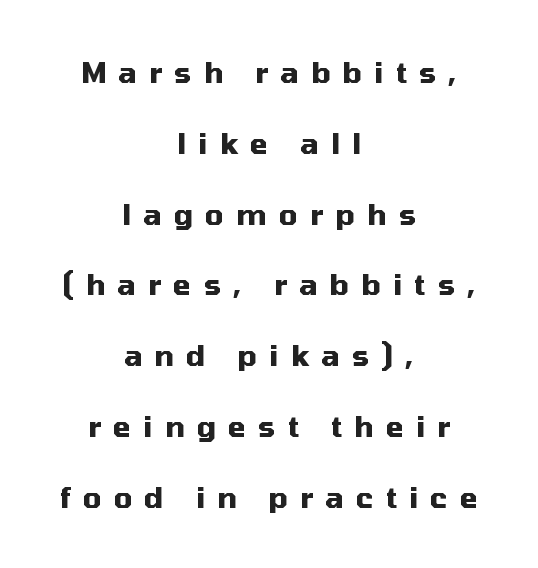
{"serif": "no", "italic": "no", "bold": "yes", "weight": "heavy", "width": "normal", "stroke_contrast": "medium", "x_height": "medium", "monospaced": "no", "underline": "no", "align": "center", "line_spacing": "loose", "line_spacing_ratio": 2.44, "letter_spacing": "wide", "letter_spacing_em": 0.42, "glyph_px": 29}
